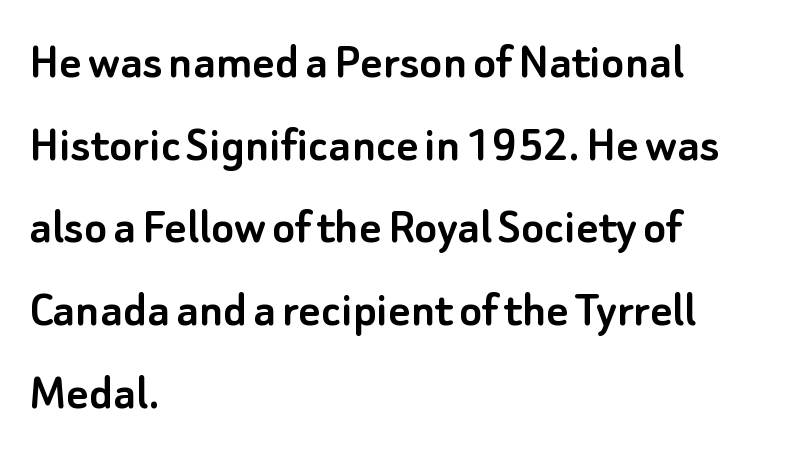
Q: Is the text italic (slanted)? A: No, it is upright.
Q: Is the typeface a serif or a sans-serif typeface? A: Sans-serif.
Q: Is the text underlined? A: No.
Q: How is the paragraph aligned? A: Left-aligned.
Q: Is the spacing between letters normal or unusually wide? A: Normal.
Q: Is the spacing between lines tight, normal or loose? A: Normal.
Q: Width (condensed, normal, or wide)? A: Normal.
Q: Stroke contrast? A: Low.
Q: x-height? A: Small.
Q: Monospaced? A: No.
